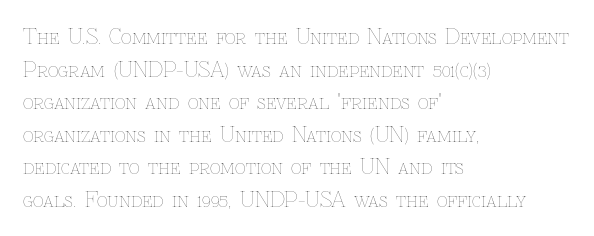
{"italic": "no", "bold": "no", "underline": "no", "align": "left", "line_spacing": "normal", "line_spacing_ratio": 1.55, "letter_spacing": "normal", "letter_spacing_em": 0.0, "glyph_px": 21}
